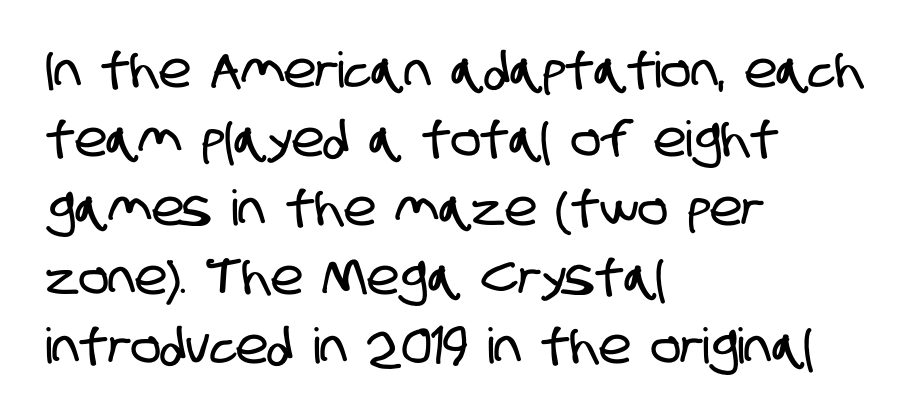
Compared with a centered layout, this one pins lines to the left instead. The designer left line spacing at the default. Unlike a traditional serif, this face leaves its strokes unadorned. You could call the tracking neutral — neither tight nor loose. You could not count columns in this text — the font is proportionally spaced.
